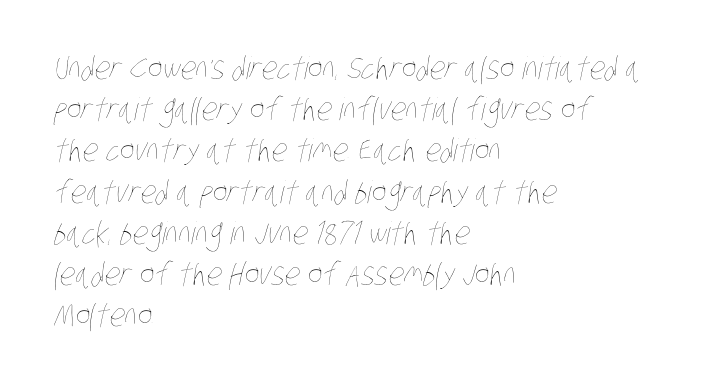
{"bold": "no", "weight": "thin", "width": "condensed", "stroke_contrast": "low", "x_height": "large", "monospaced": "no", "underline": "no", "align": "left", "line_spacing": "normal", "line_spacing_ratio": 1.33, "letter_spacing": "normal", "letter_spacing_em": 0.0, "glyph_px": 31}
